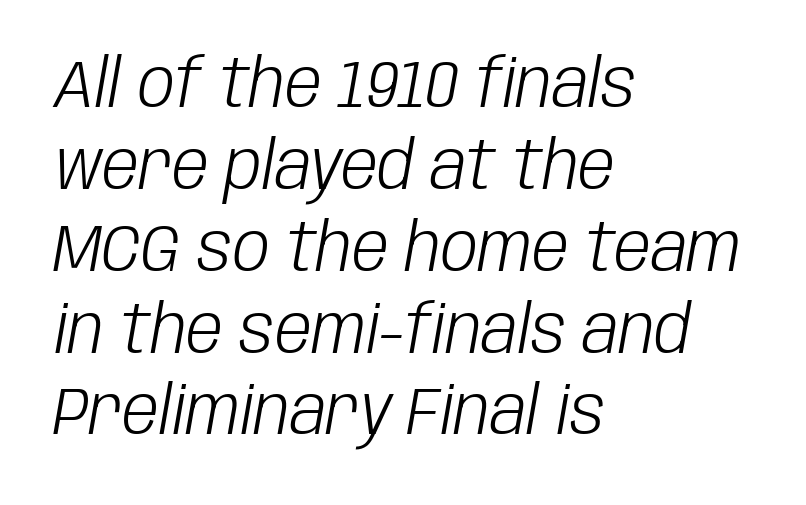
The image shows 66 px light, condensed type, italic (leaning right); set left-aligned, line spacing 1.24x, normal letter spacing, not underlined; low stroke contrast and a large x-height.
